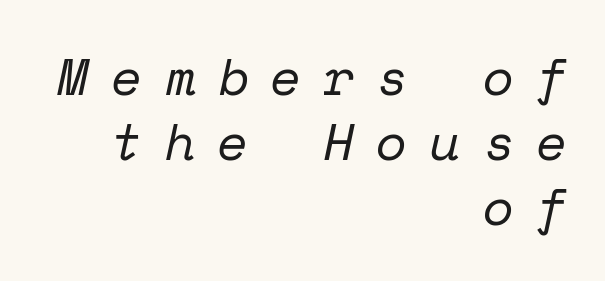
Reading down the column, the eye jumps a familiar distance to each next line. The strokes carry an ordinary text weight at most. Look at the tracking — it's clearly loosened, letters drifting apart. These lines are set flush right with a ragged left edge. Note the uniform advance width — an 'i' takes as much space as an 'm'. This is serif lettering, the kind often seen in printed books.
